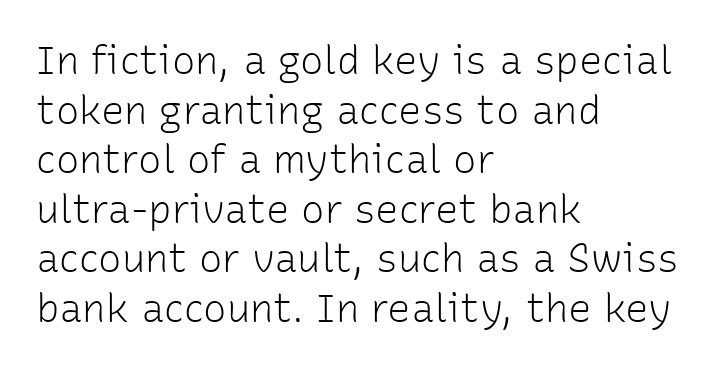
Typeset ragged right — the left edge is the straight one. Each row of text sits above clean, open space. The weight tops out at a normal text grade. Nobody touched the tracking dial on this one. This sample keeps an unexceptional amount of space between lines.
